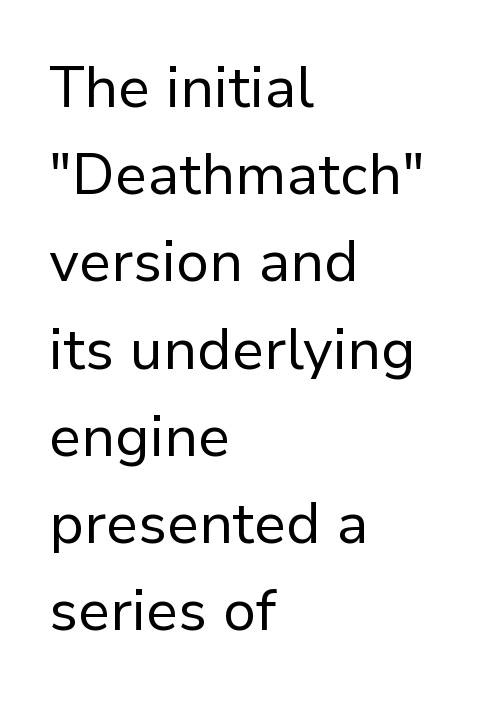
Nothing unusual about the tracking: characters are spaced as the font intends. The passage shown is typed in a proportional face where columns would drift. If you drew a ruler down the left edge, every line would touch it. The vertical gap from one line to the next is medium.
